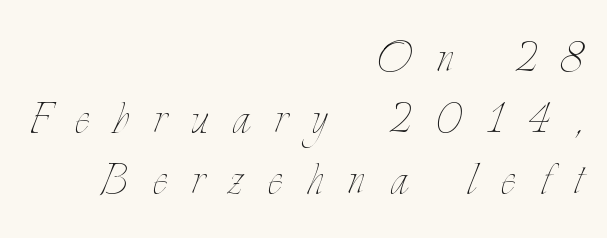
{"bold": "no", "weight": "thin", "width": "condensed", "stroke_contrast": "low", "x_height": "small", "monospaced": "no", "underline": "no", "align": "right", "line_spacing": "tight", "line_spacing_ratio": 1.11, "letter_spacing": "wide", "letter_spacing_em": 0.46, "glyph_px": 55}
